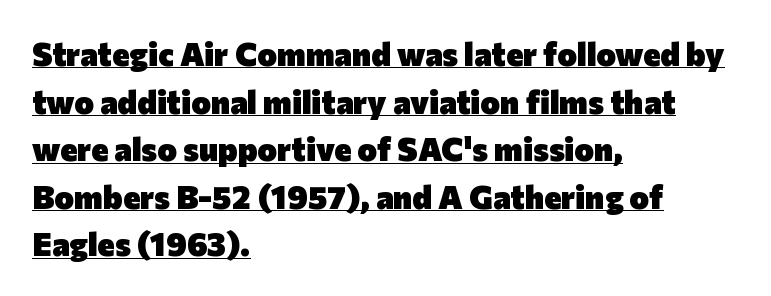
The image shows 33 px heavy sans-serif type, upright; set left-aligned, normal line spacing (1.44x), normal letter spacing, underlined; low stroke contrast and a medium x-height.
